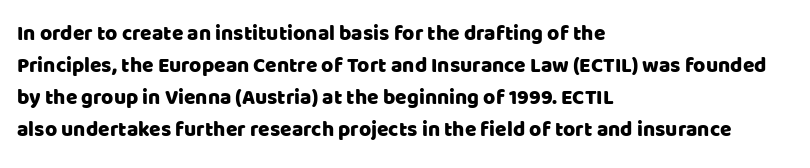
Q: Is the text italic (slanted)? A: No, it is upright.
Q: Is the text underlined? A: No.
Q: How is the paragraph aligned? A: Left-aligned.
Q: Is the spacing between letters normal or unusually wide? A: Normal.
Q: Is the spacing between lines tight, normal or loose? A: Normal.
